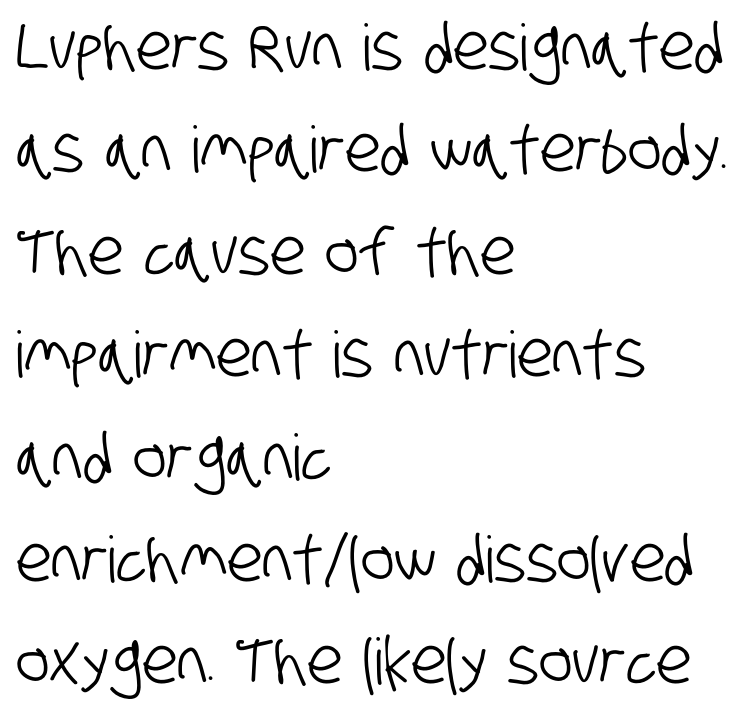
Q: Is the typeface a serif or a sans-serif typeface? A: Sans-serif.
Q: Is the text underlined? A: No.
Q: How is the paragraph aligned? A: Left-aligned.
Q: Is the spacing between letters normal or unusually wide? A: Normal.
Q: Is the spacing between lines tight, normal or loose? A: Normal.
Q: Width (condensed, normal, or wide)? A: Condensed.
Q: Stroke contrast? A: Low.
Q: x-height? A: Large.
Q: Monospaced? A: No.
